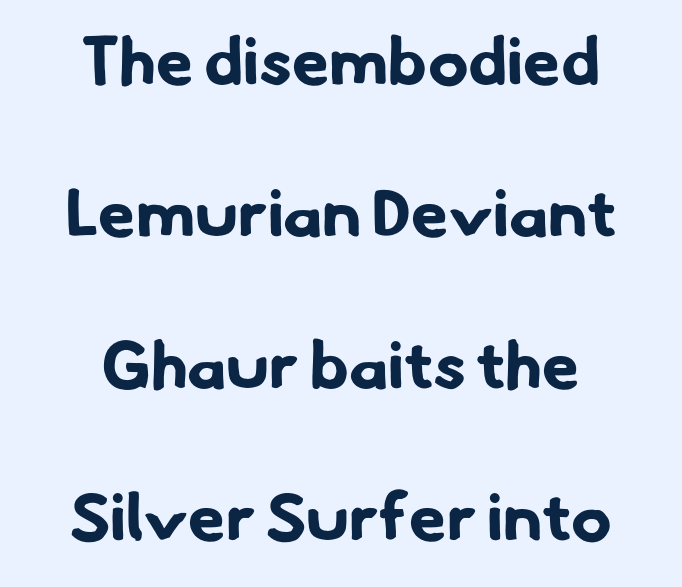
Q: Is the text bold? A: Yes.
Q: Is the typeface a serif or a sans-serif typeface? A: Sans-serif.
Q: Is the text underlined? A: No.
Q: How is the paragraph aligned? A: Centered.
Q: Is the spacing between letters normal or unusually wide? A: Normal.
Q: Is the spacing between lines tight, normal or loose? A: Loose.
Q: Width (condensed, normal, or wide)? A: Normal.
Q: Stroke contrast? A: Low.
Q: x-height? A: Small.
Q: Monospaced? A: No.
